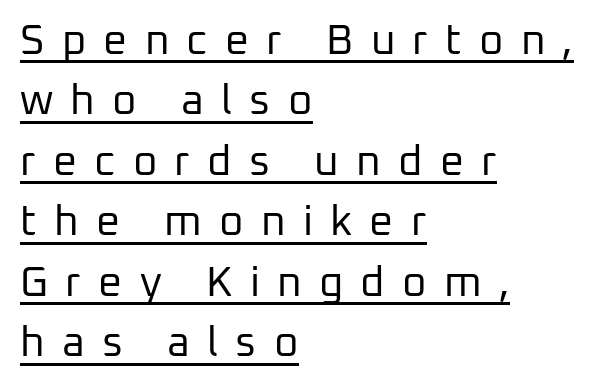
The vertical gap from one line to the next is medium. These lines have a slow, spaced-out rhythm from letter to letter. To sum up the face: it is a sans, with no serifs. Varying glyph widths throughout — classic text-font behaviour. The paragraph has a hard left edge and a soft right edge.
